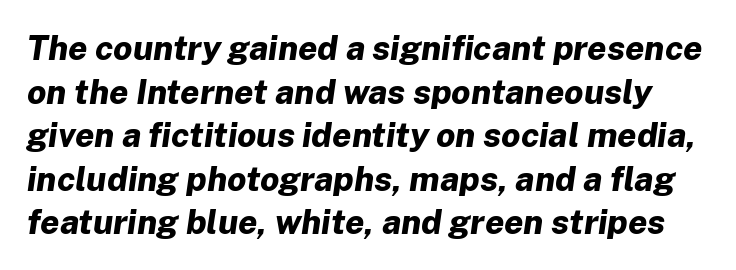
The image shows 34 px bold type, italic (leaning right); set normal line spacing (1.28x), normal letter spacing, not underlined; low stroke contrast and a medium x-height.
